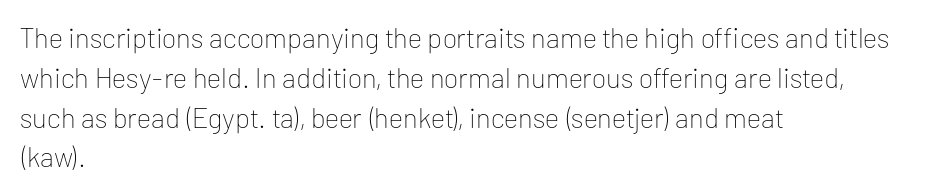
Q: Is the text bold? A: No.
Q: Is the text italic (slanted)? A: No, it is upright.
Q: Is the typeface a serif or a sans-serif typeface? A: Sans-serif.
Q: Is the text underlined? A: No.
Q: How is the paragraph aligned? A: Left-aligned.
Q: Is the spacing between letters normal or unusually wide? A: Normal.
Q: Is the spacing between lines tight, normal or loose? A: Normal.
Q: Width (condensed, normal, or wide)? A: Normal.
Q: Stroke contrast? A: Low.
Q: x-height? A: Medium.
Q: Monospaced? A: No.
